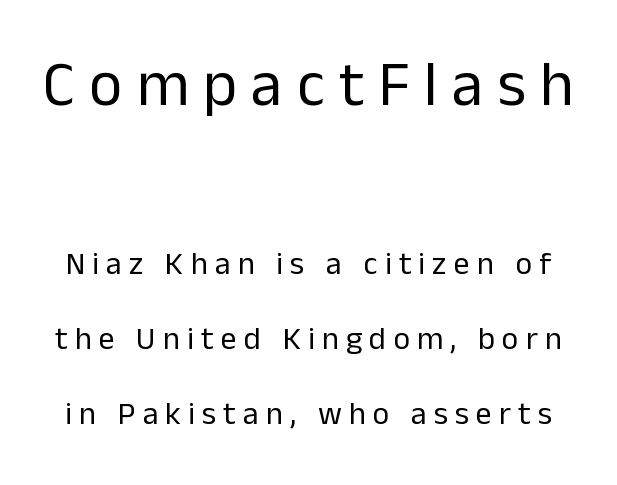
{"serif": "no", "italic": "no", "bold": "no", "weight": "regular", "width": "normal", "stroke_contrast": "low", "x_height": "medium", "monospaced": "no", "underline": "no", "line_spacing": "loose", "line_spacing_ratio": 2.34, "letter_spacing": "wide", "letter_spacing_em": 0.22, "larger_block": "first", "size_ratio": 2.0, "glyph_px": 64}
